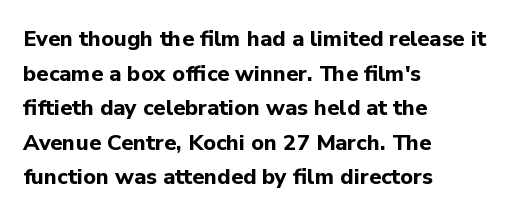
The image shows 22 px bold type, upright; set left-aligned, normal line spacing (1.57x), normal letter spacing, not underlined.
